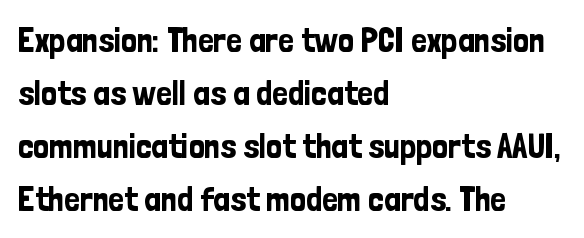
The image shows 35 px condensed sans-serif type, upright; set left-aligned, normal line spacing (1.51x), normal letter spacing, not underlined; low stroke contrast and a medium x-height.
